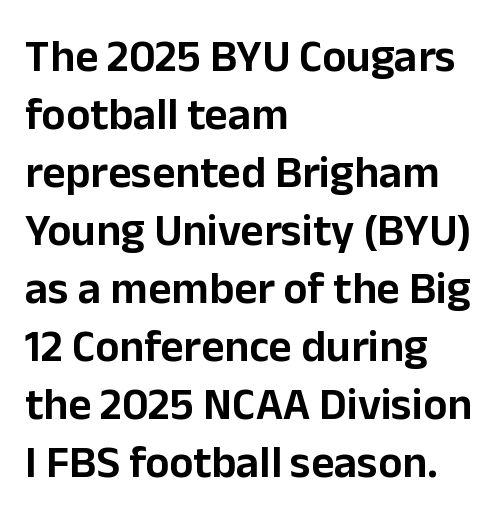
Q: Is the text italic (slanted)? A: No, it is upright.
Q: Is the typeface a serif or a sans-serif typeface? A: Sans-serif.
Q: Is the text underlined? A: No.
Q: How is the paragraph aligned? A: Left-aligned.
Q: Is the spacing between letters normal or unusually wide? A: Normal.
Q: Is the spacing between lines tight, normal or loose? A: Normal.
Q: Width (condensed, normal, or wide)? A: Normal.
Q: Stroke contrast? A: Low.
Q: x-height? A: Medium.
Q: Monospaced? A: No.
